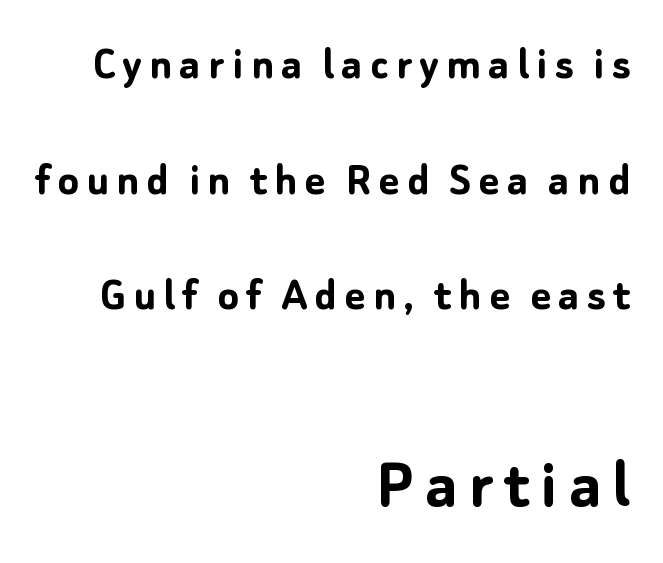
The image shows 74 px semibold sans-serif type, upright; set right-aligned, loose line spacing (2.36x), not underlined; the second (bottom) block is 1.51x larger; low stroke contrast and a medium x-height.
